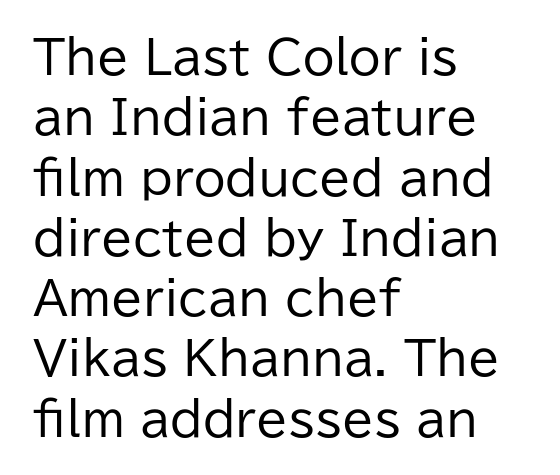
The image shows 46 px regular-weight sans-serif type, upright; set left-aligned, normal line spacing (1.31x), normal letter spacing, not underlined; low stroke contrast and a medium x-height.
